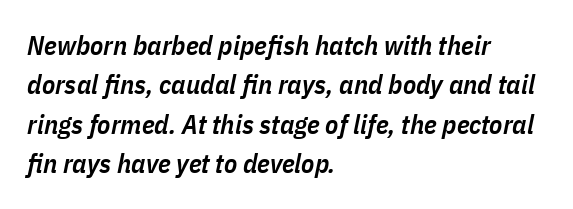
Teacher's note: observe the even left margin — that is flush-left alignment. The line texture is even and compact thanks to regular tracking. Students, this is semibold: more ink than regular, less than bold. Italic: yes, the glyphs are oblique. This rendering features lettering with no underline.
